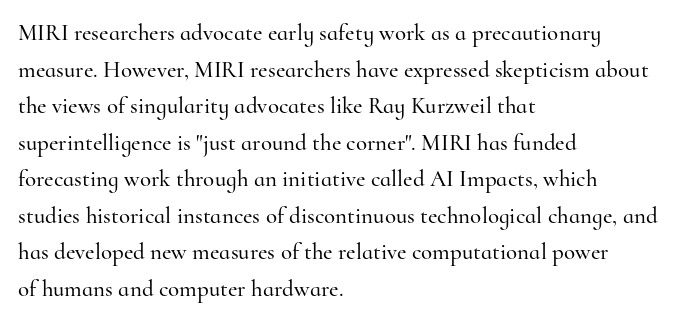
Rendered with straight, roman letterforms. Notice how the passage keeps a crisp vertical edge on the left only. A typesetter would call this leading conventional body-copy spacing. Is the letter spacing exaggerated? No — it looks like the ordinary default.
